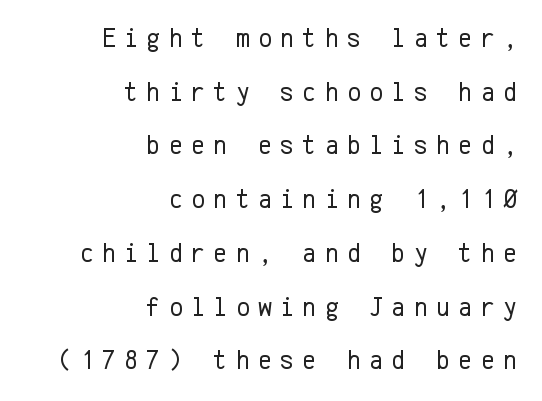
{"italic": "no", "bold": "no", "underline": "no", "align": "right", "line_spacing": "loose", "line_spacing_ratio": 1.99, "letter_spacing": "wide", "letter_spacing_em": 0.3, "glyph_px": 27}
